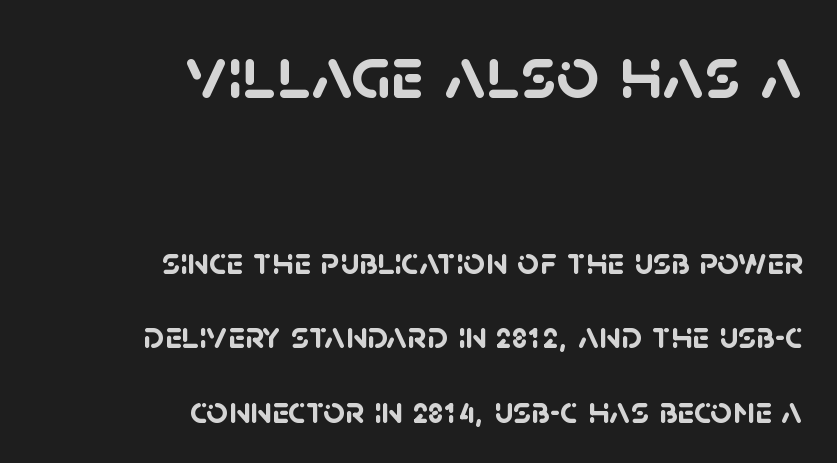
Q: Is the text bold? A: Yes.
Q: Is the typeface a serif or a sans-serif typeface? A: Sans-serif.
Q: Is the text underlined? A: No.
Q: How is the paragraph aligned? A: Right-aligned.
Q: Is the spacing between letters normal or unusually wide? A: Normal.
Q: Is the spacing between lines tight, normal or loose? A: Loose.
Q: Which block of text is set in a larger size, the first (top) or the second (bottom)? A: The first (top) one.
Q: Width (condensed, normal, or wide)? A: Normal.
Q: Stroke contrast? A: Low.
Q: x-height? A: Large.
Q: Monospaced? A: No.
